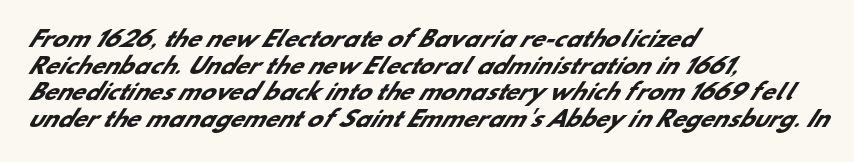
The image shows 22 px bold type; set left-aligned, line spacing 1.21x, normal letter spacing, not underlined.
